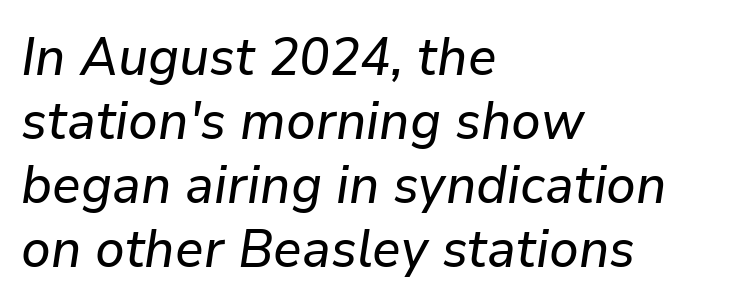
{"italic": "yes", "lean": "right", "slant_degrees": 9, "width": "normal", "stroke_contrast": "low", "x_height": "medium", "monospaced": "no", "underline": "no", "align": "left", "line_spacing_ratio": 1.21, "letter_spacing": "normal", "letter_spacing_em": 0.0, "glyph_px": 53}
